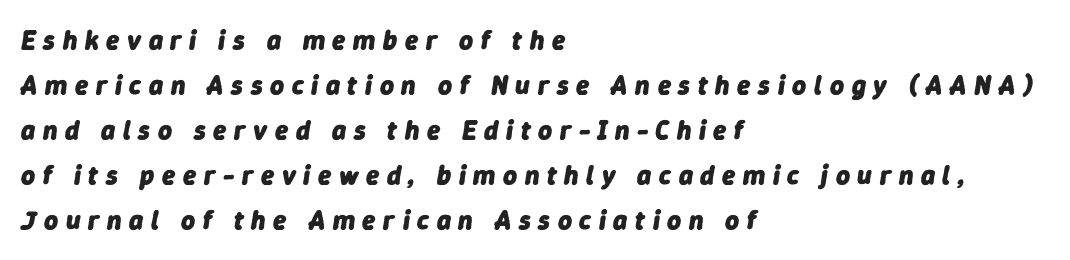
Q: Is the text bold? A: Yes.
Q: Is the text italic (slanted)? A: Yes, it leans right by about 9 degrees.
Q: Is the text underlined? A: No.
Q: How is the paragraph aligned? A: Left-aligned.
Q: Is the spacing between letters normal or unusually wide? A: Unusually wide.
Q: Is the spacing between lines tight, normal or loose? A: Normal.
